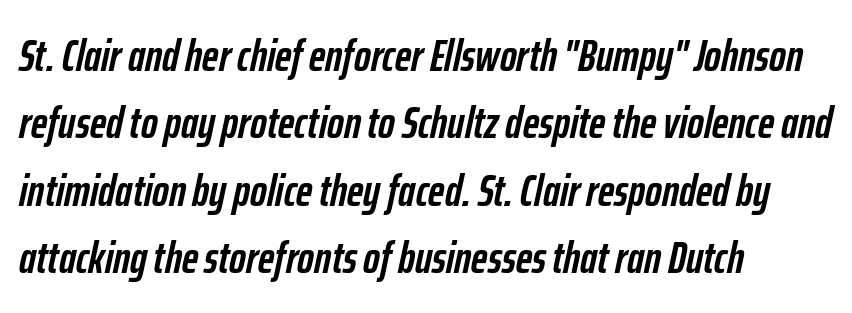
Q: Is the text bold? A: Yes.
Q: Is the text italic (slanted)? A: Yes, it leans right by about 12 degrees.
Q: Is the text underlined? A: No.
Q: How is the paragraph aligned? A: Left-aligned.
Q: Is the spacing between letters normal or unusually wide? A: Normal.
Q: Is the spacing between lines tight, normal or loose? A: Normal.
Q: Width (condensed, normal, or wide)? A: Condensed.
Q: Stroke contrast? A: Low.
Q: x-height? A: Medium.
Q: Monospaced? A: No.
